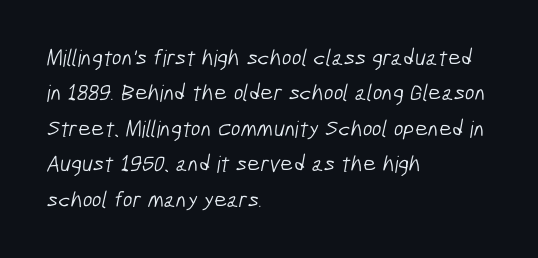
Every row of glyphs begins at an identical x-position on the left. What stands out about the letter spacing? Nothing — it is the standard amount. Regarding leading, the lines here are spaced in the standard way. Weight: in the light-to-regular range. The space directly below the letters is spotless.
